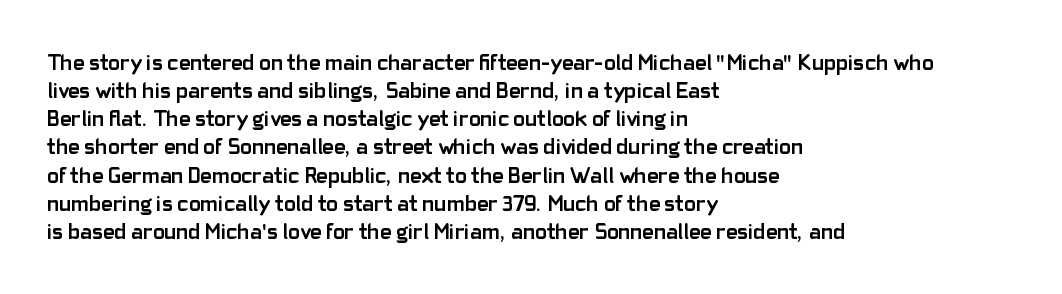
Q: Is the text bold? A: Yes.
Q: Is the text italic (slanted)? A: No, it is upright.
Q: Is the text underlined? A: No.
Q: How is the paragraph aligned? A: Left-aligned.
Q: Is the spacing between letters normal or unusually wide? A: Normal.
Q: Is the spacing between lines tight, normal or loose? A: Normal.
